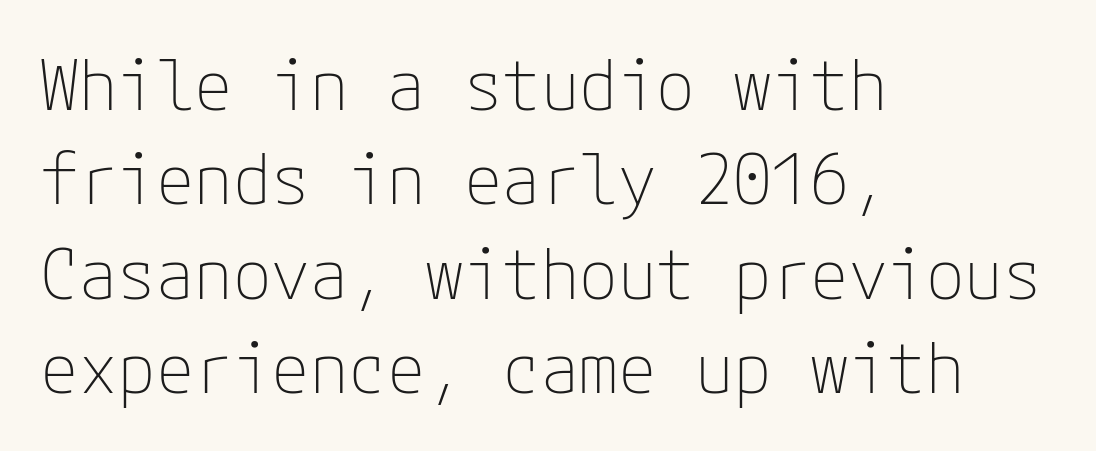
The rag falls on the right side of this text block. If you drew a line through each stem, it would be perfectly vertical. Normally led — the rows are evenly, conventionally spaced. A clean baseline with only descenders dipping below it. The rendering shows plain stroke endings on the letterforms — a sans-serif design. Weight class: somewhere from thin through regular.
